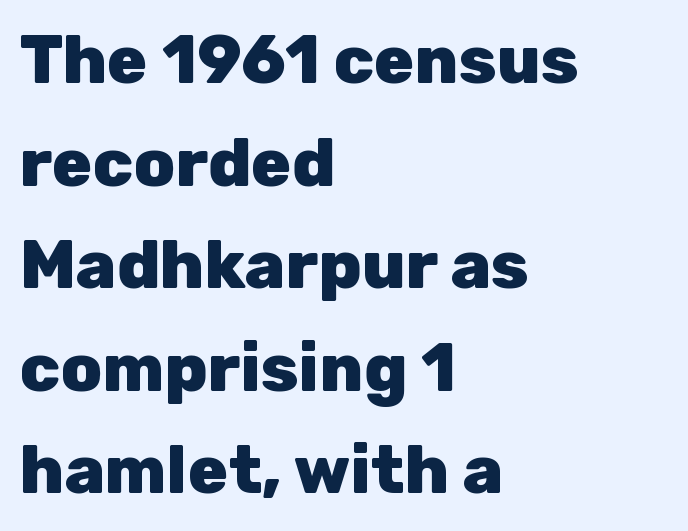
{"serif": "no", "italic": "no", "bold": "yes", "weight": "heavy", "width": "normal", "stroke_contrast": "low", "x_height": "medium", "monospaced": "no", "underline": "no", "align": "left", "line_spacing": "normal", "line_spacing_ratio": 1.53, "letter_spacing": "normal", "letter_spacing_em": 0.0, "glyph_px": 67}
